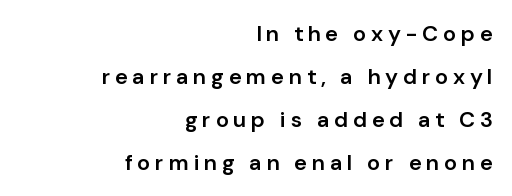
Compared with an ordinary text face, these strokes are moderately heavier — a semibold. The passage shown is not underscored anywhere. How are the letters spaced? Widely, with obvious added tracking. Horizontal bands of white between lines are thick stripes. The paragraph shown leans on its right margin. This is roman type, the default non-slanted kind.
